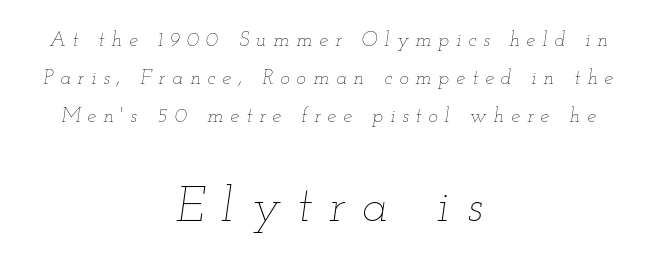
Whoever set this made the second block the dominant, larger element. Note the varied advance widths — an 'i' is clearly narrower than an 'm'. The type is letterspaced generously, with wide tracking. Emphasis-style slanted type is in use. Rule under the text: the space is simply empty. The font is comparable to plain body text, perhaps lighter.
